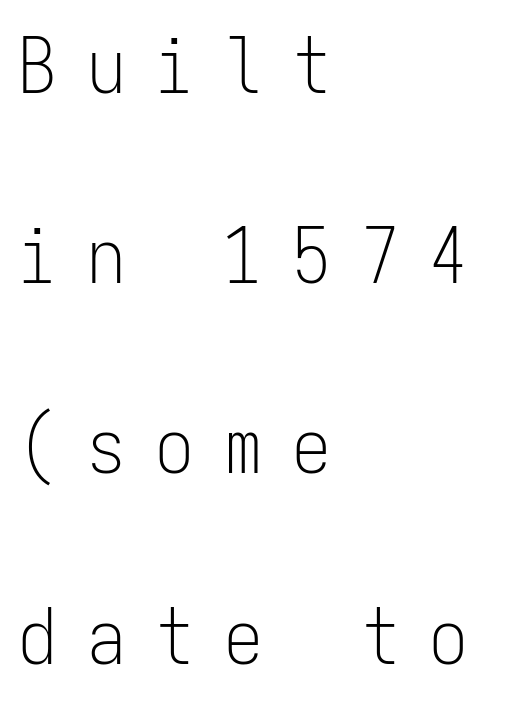
The image shows 77 px light, condensed sans-serif type, upright, monospaced; set left-aligned, loose line spacing (2.47x), unusually wide letter spacing (+0.39 em), not underlined; low stroke contrast and a medium x-height.
